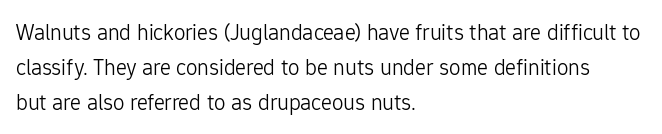
{"italic": "no", "bold": "no", "underline": "no", "align": "left", "line_spacing": "normal", "line_spacing_ratio": 1.52, "letter_spacing": "normal", "letter_spacing_em": 0.0, "glyph_px": 23}
